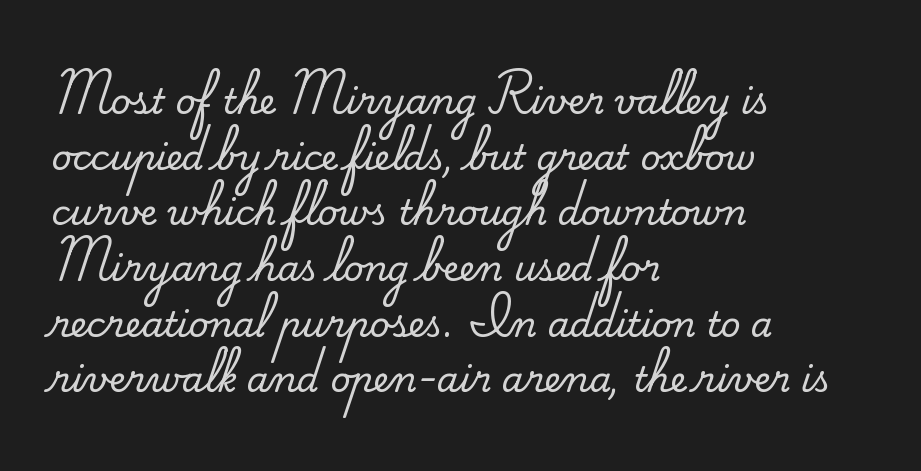
In terms of letterform style, serifs are clearly present. Glance below the letters and you will spot only blank space. The rag falls on the right side of this text block. Is the letter spacing exaggerated? No — it looks like the ordinary default. Note the varied advance widths — an 'i' is clearly narrower than an 'm'.
